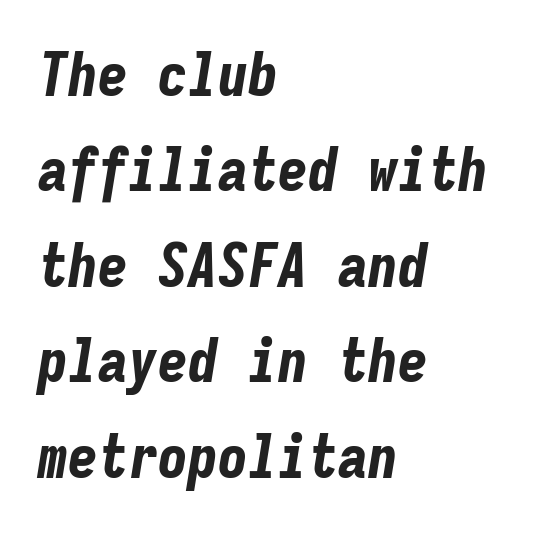
Q: Is the text bold? A: Yes.
Q: Is the text italic (slanted)? A: Yes, it leans right by about 9 degrees.
Q: Is the text underlined? A: No.
Q: How is the paragraph aligned? A: Left-aligned.
Q: Is the spacing between letters normal or unusually wide? A: Normal.
Q: Is the spacing between lines tight, normal or loose? A: Normal.
Q: Width (condensed, normal, or wide)? A: Condensed.
Q: Stroke contrast? A: Low.
Q: x-height? A: Medium.
Q: Monospaced? A: Yes.
